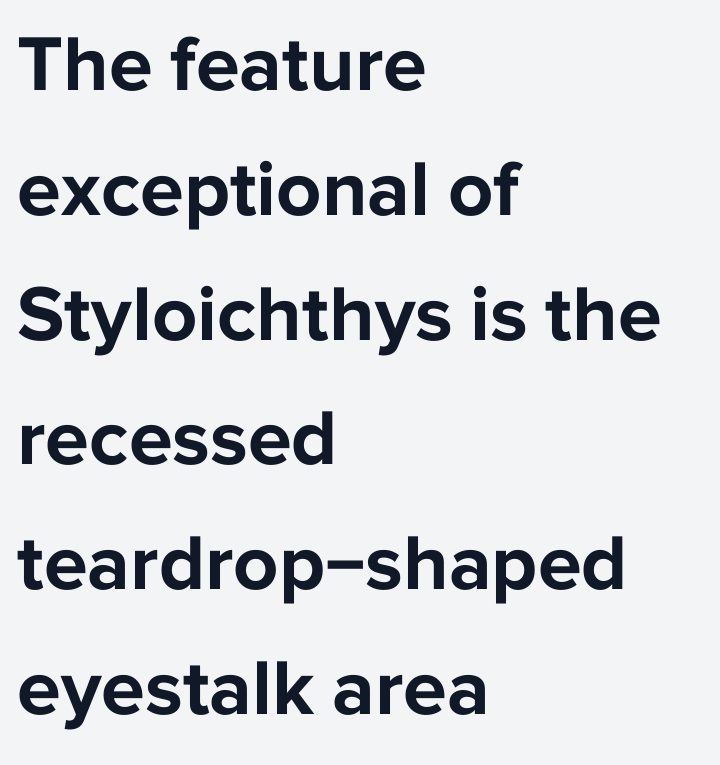
No italicization has been applied; the sample stays upright. In terms of weight, the rendering is a true, heavy bold. Think of a printed novel: that variable character pitch is what you see here. The glyphs are unaccompanied by any horizontal stroke below them. The type is set solid horizontally, with unmodified tracking.
